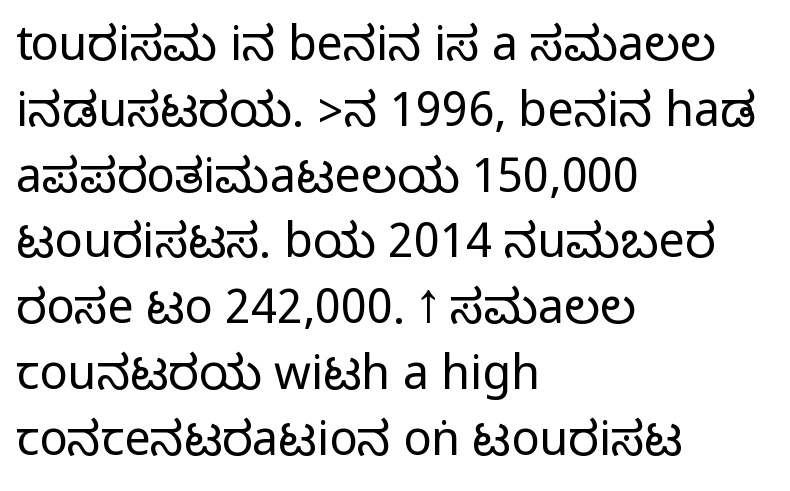
Q: Is the text italic (slanted)? A: No, it is upright.
Q: Is the typeface a serif or a sans-serif typeface? A: Sans-serif.
Q: Is the text underlined? A: No.
Q: How is the paragraph aligned? A: Left-aligned.
Q: Is the spacing between letters normal or unusually wide? A: Normal.
Q: Is the spacing between lines tight, normal or loose? A: Normal.
Q: Width (condensed, normal, or wide)? A: Condensed.
Q: Stroke contrast? A: Medium.
Q: Monospaced? A: No.
